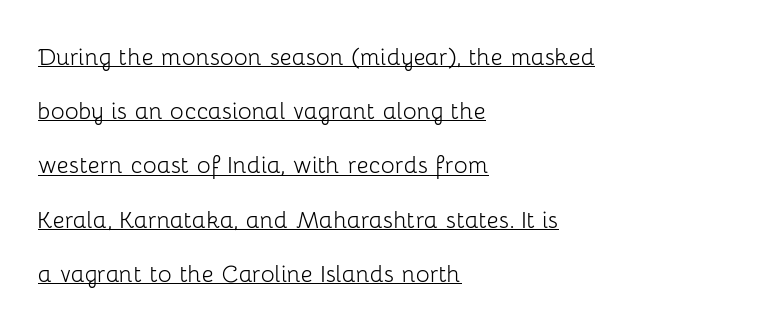
The image shows 29 px light sans-serif type, upright; set left-aligned, line spacing 1.87x, normal letter spacing, underlined; low stroke contrast and a medium x-height.
